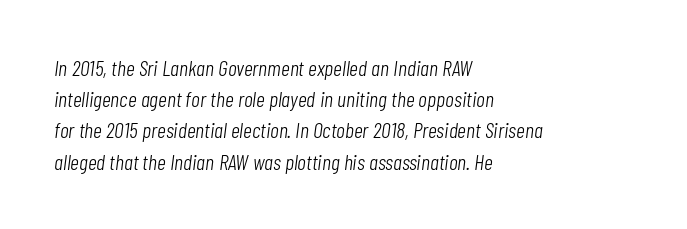
{"italic": "yes", "lean": "right", "slant_degrees": 7, "bold": "no", "underline": "no", "align": "left", "line_spacing": "normal", "line_spacing_ratio": 1.42, "letter_spacing": "normal", "letter_spacing_em": 0.0, "glyph_px": 22}
